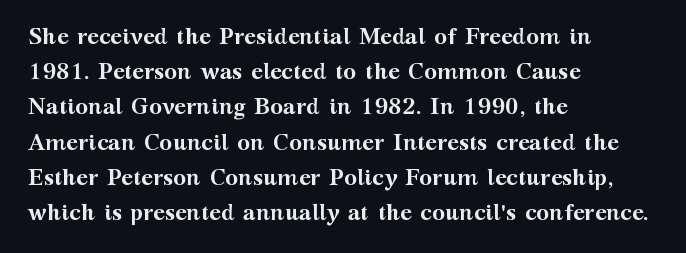
Q: Is the text bold? A: Yes.
Q: Is the text italic (slanted)? A: No, it is upright.
Q: Is the text underlined? A: No.
Q: How is the paragraph aligned? A: Left-aligned.
Q: Is the spacing between letters normal or unusually wide? A: Normal.
Q: Is the spacing between lines tight, normal or loose? A: Normal.
